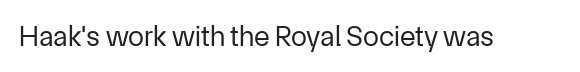
Does the lettering tilt? It doesn't — this is upright. Here the designer chose a conventional face with non-uniform glyph widths. Unmarked baselines from the first word to the last. Look at the tracking — it's just the regular setting, nothing added.
